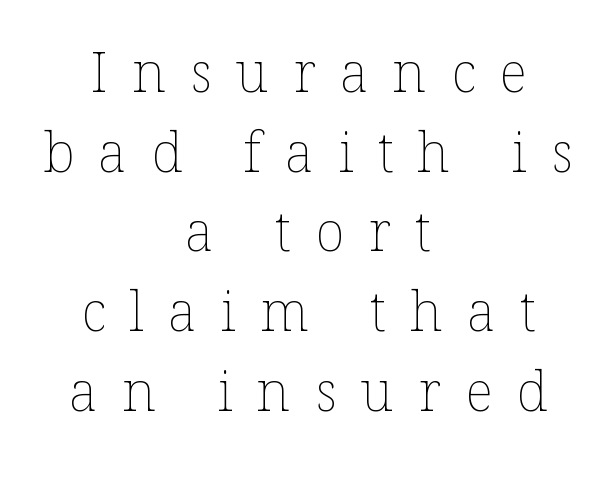
The image shows 55 px thin type, upright; set centered, normal line spacing (1.45x), unusually wide letter spacing (+0.44 em), not underlined; low stroke contrast and a medium x-height.
